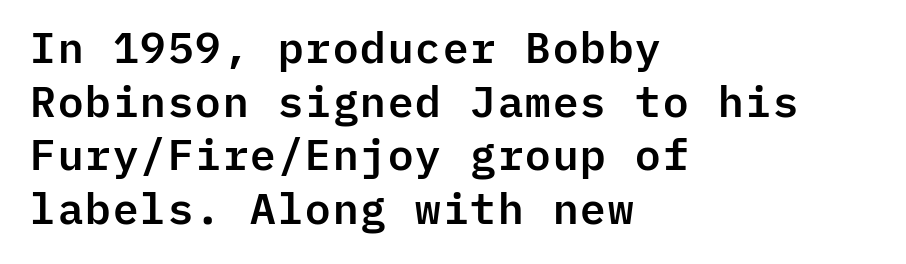
The face used here is a sans, in the tradition of grotesques and geometrics. Line beginnings align vertically; line endings do not. Between one letter and the next there's only the usual sliver of space. The lines sit at an ordinary, default distance from one another.
